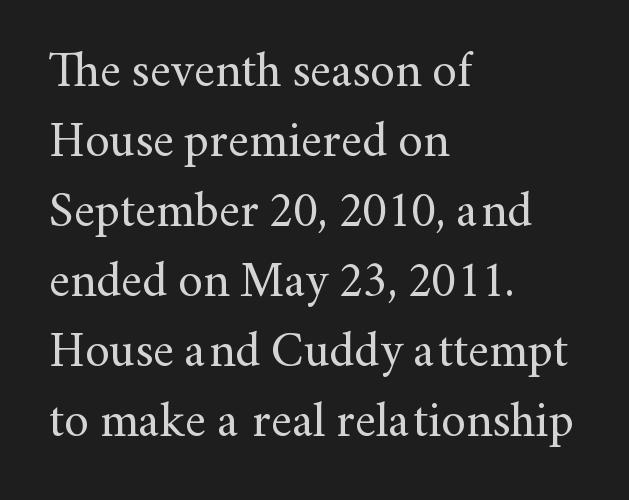
{"serif": "yes", "italic": "no", "bold": "no", "weight": "regular", "width": "normal", "stroke_contrast": "medium", "x_height": "small", "monospaced": "no", "underline": "no", "align": "left", "line_spacing": "normal", "line_spacing_ratio": 1.43, "letter_spacing": "normal", "letter_spacing_em": 0.0, "glyph_px": 49}
